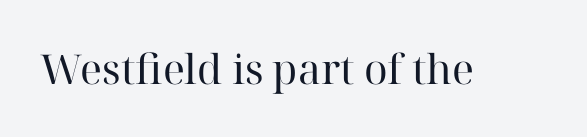
The image shows 41 px regular-weight serif type, upright; set normal letter spacing, not underlined; high stroke contrast and a medium x-height.
